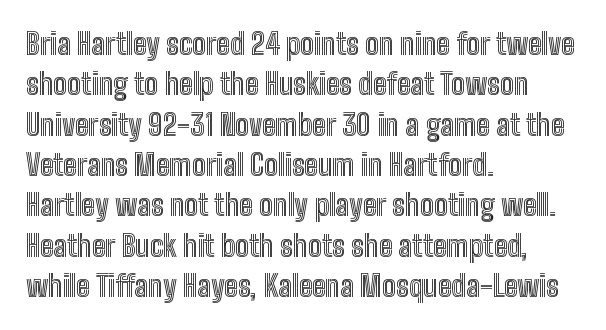
A typesetter would call this leading conventional body-copy spacing. The specimen omits any rule beneath the text block's lines. Standard letterfit; no display-style spreading of the glyphs. These lines are rendered in a variable-pitch font. The paragraph shown leans on its left margin. This sample uses an upright cut, with every glyph sitting square on the baseline.
